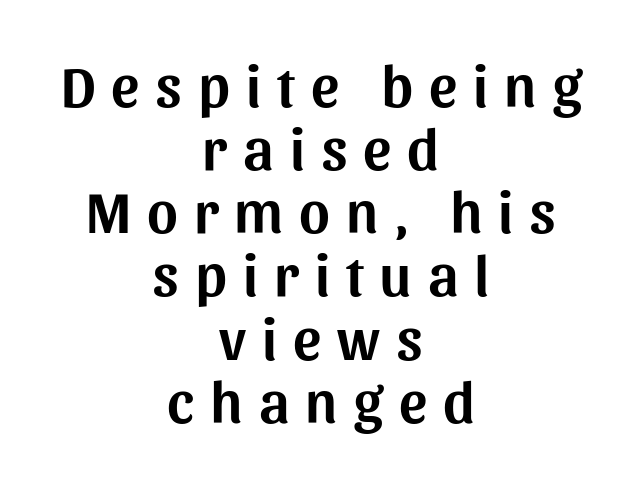
Here the glyphs are tracked loosely, breaking word shapes into spaced letters. The lettering holds an erect, upright posture throughout. A typesetter would call this proportional, since set widths differ per character. This sample is center-justified, so both line endings float freely.
